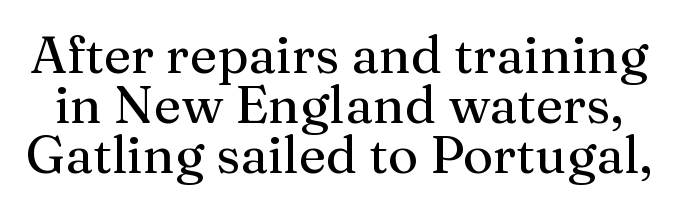
Q: Is the text italic (slanted)? A: No, it is upright.
Q: Is the typeface a serif or a sans-serif typeface? A: Serif.
Q: Is the text underlined? A: No.
Q: Is the spacing between letters normal or unusually wide? A: Normal.
Q: Is the spacing between lines tight, normal or loose? A: Tight.
Q: Width (condensed, normal, or wide)? A: Normal.
Q: Stroke contrast? A: Medium.
Q: x-height? A: Medium.
Q: Monospaced? A: No.
